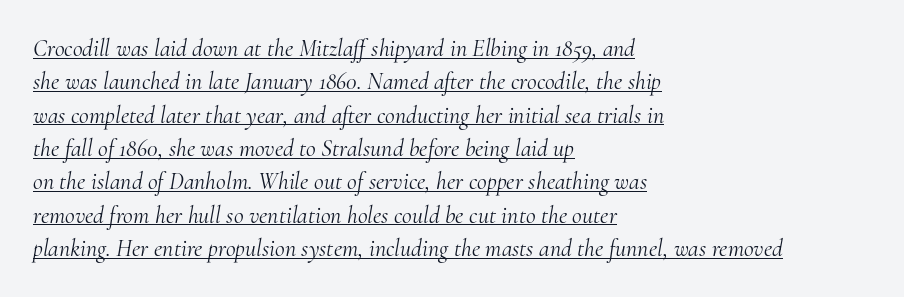
The image shows 24 px text type, italic (leaning right); set left-aligned, normal line spacing (1.39x), normal letter spacing, underlined.
